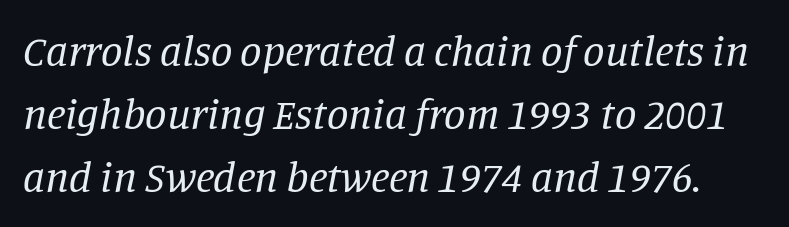
{"serif": "yes", "italic": "yes", "lean": "right", "slant_degrees": 11, "bold": "no", "weight": "regular", "width": "normal", "stroke_contrast": "low", "x_height": "large", "monospaced": "no", "underline": "no", "line_spacing": "normal", "line_spacing_ratio": 1.47, "letter_spacing": "normal", "letter_spacing_em": 0.0, "glyph_px": 43}
